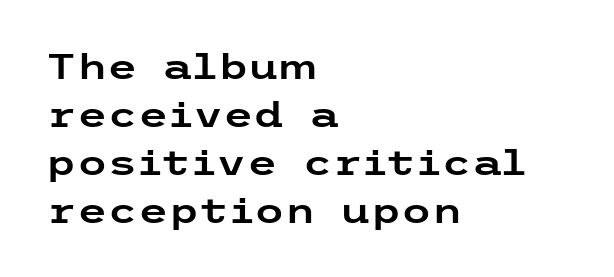
{"serif": "no", "italic": "no", "width": "wide", "stroke_contrast": "low", "x_height": "medium", "underline": "no", "align": "left", "line_spacing": "normal", "line_spacing_ratio": 1.37, "letter_spacing": "normal", "letter_spacing_em": 0.0, "glyph_px": 35}
